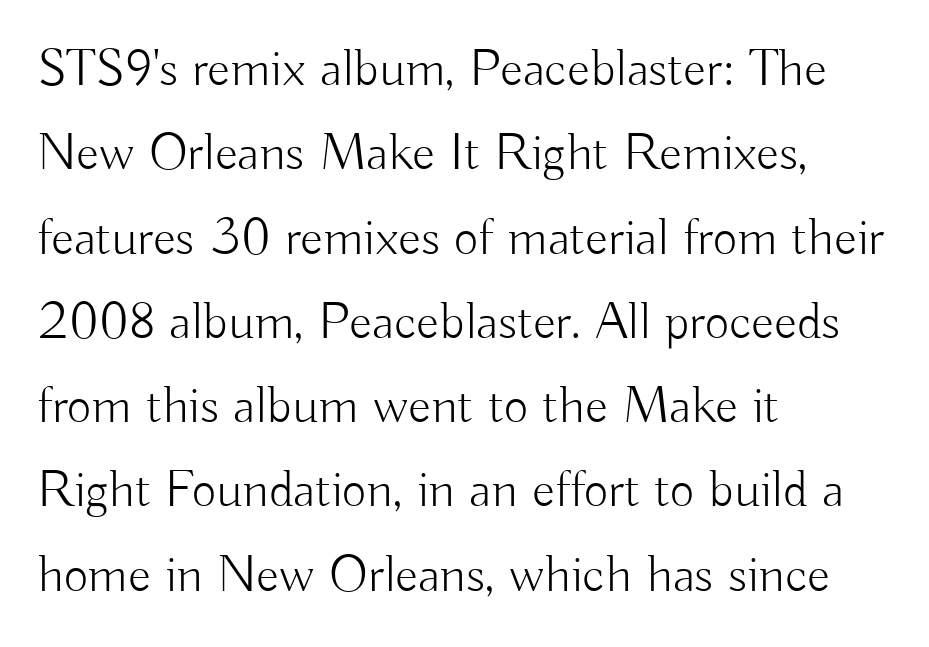
The image shows 53 px light sans-serif type, upright; set left-aligned, normal line spacing (1.59x), normal letter spacing, not underlined; low stroke contrast and a small x-height.
